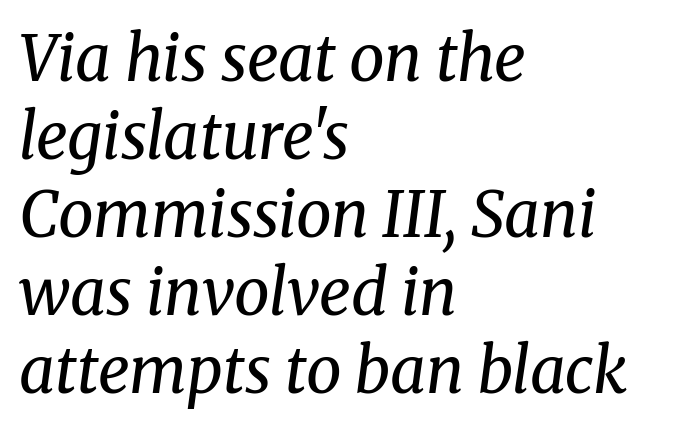
The letters advance in unequal steps, a hallmark of proportional type. Beneath every word, the page is bare. All the whitespace from short lines collects on the right. The horizontal fit of the characters is conventional and even. Is this a sans? No — the strokes have serifs. Designer's note — italics engaged.
